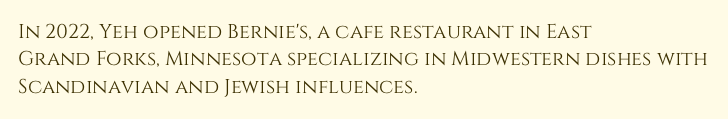
Q: Is the text italic (slanted)? A: No, it is upright.
Q: Is the text underlined? A: No.
Q: How is the paragraph aligned? A: Left-aligned.
Q: Is the spacing between letters normal or unusually wide? A: Normal.
Q: Is the spacing between lines tight, normal or loose? A: Normal.
